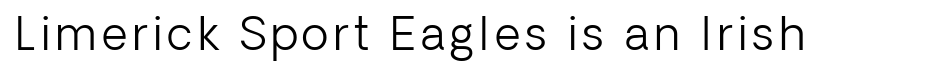
Underline: absent. Observe the absence of serifs on each vertical stroke in this sample. Does the lettering tilt? It doesn't — this is upright. These lines are rendered in a variable-pitch font. The passage shown is not bold in any degree.
